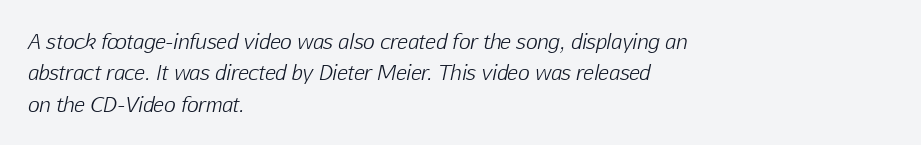
The image shows 20 px text type, italic (leaning right); set left-aligned, normal line spacing (1.57x), normal letter spacing, not underlined.
